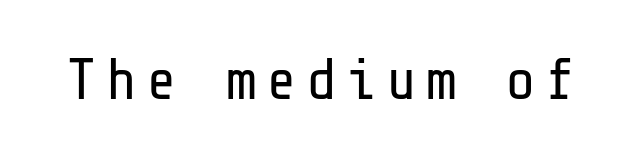
{"serif": "no", "italic": "no", "bold": "no", "weight": "regular", "width": "normal", "stroke_contrast": "low", "x_height": "medium", "underline": "no", "glyph_px": 57}
